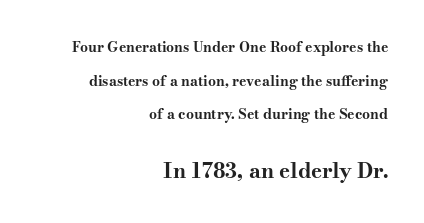
The rendering uses a large line-height, opening up the rows. Character size in the trailing block exceeds that of the leading block. The specimen reads as upright at a glance. The space beneath each line is pristine and unruled. Alignment: flush right.
